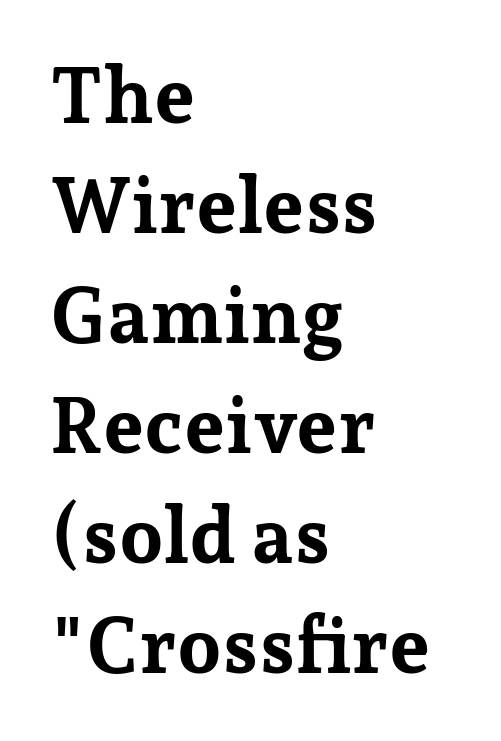
Q: Is the text bold? A: Yes.
Q: Is the text italic (slanted)? A: No, it is upright.
Q: Is the typeface a serif or a sans-serif typeface? A: Serif.
Q: Is the text underlined? A: No.
Q: How is the paragraph aligned? A: Left-aligned.
Q: Is the spacing between letters normal or unusually wide? A: Normal.
Q: Is the spacing between lines tight, normal or loose? A: Normal.
Q: Width (condensed, normal, or wide)? A: Normal.
Q: Stroke contrast? A: Low.
Q: x-height? A: Medium.
Q: Monospaced? A: No.
